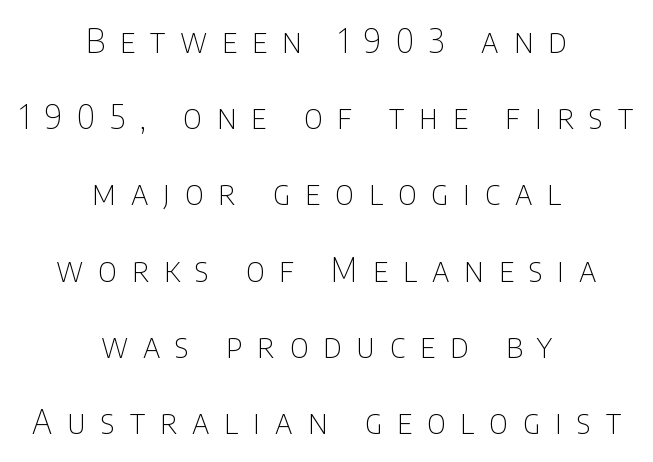
A student would call this center alignment; a typographer would say set centered. Clear beneath every line of the passage. A typesetter would mark this as roman, not italic. Substantial extra tracking has been applied to these lines. The space between consecutive lines is lavish.
